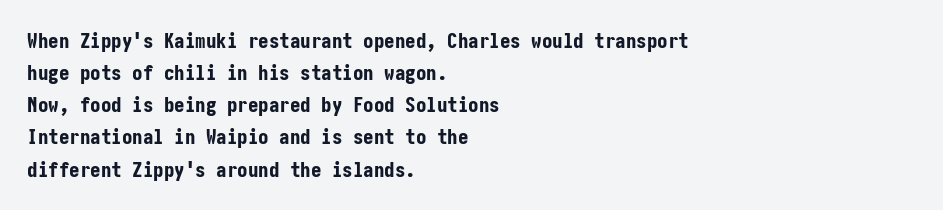
Tracking value appears to be zero — textbook default spacing. Is the type bold? Yes — the strokes are clearly thick and heavy. The block of text has a typical density, with ordinary space between rows. The rag falls on the right side of this text block. Words float on clear page, feet unadorned.
